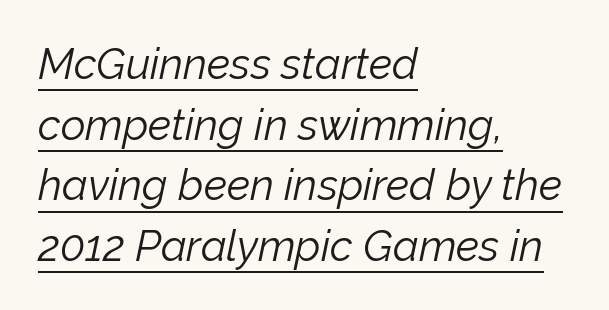
{"italic": "yes", "lean": "right", "slant_degrees": 12, "bold": "no", "weight": "light", "width": "normal", "stroke_contrast": "low", "x_height": "medium", "monospaced": "no", "underline": "yes", "align": "left", "line_spacing": "normal", "line_spacing_ratio": 1.41, "letter_spacing": "normal", "letter_spacing_em": 0.0, "glyph_px": 43}
